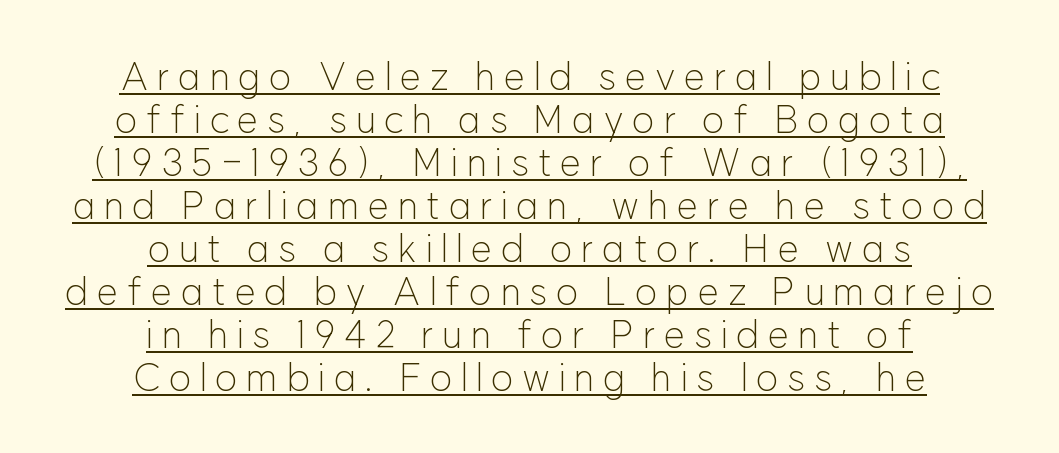
Vertical spacing — tight. A typesetter would call this proportional, since set widths differ per character. In terms of letterform style, serifs are entirely absent. Is this a heavy cut? Hardly; it is regular or lighter. Does a line run under the words? Yes, clearly.
